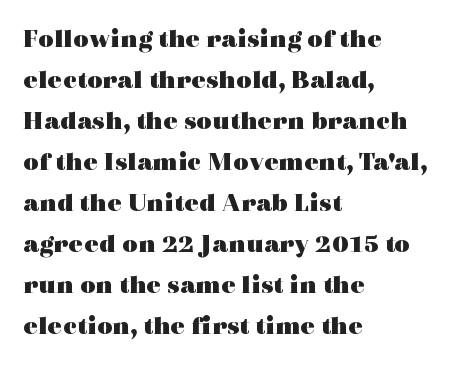
Q: Is the text bold? A: Yes.
Q: Is the text italic (slanted)? A: No, it is upright.
Q: Is the text underlined? A: No.
Q: How is the paragraph aligned? A: Left-aligned.
Q: Is the spacing between letters normal or unusually wide? A: Normal.
Q: Is the spacing between lines tight, normal or loose? A: Normal.
